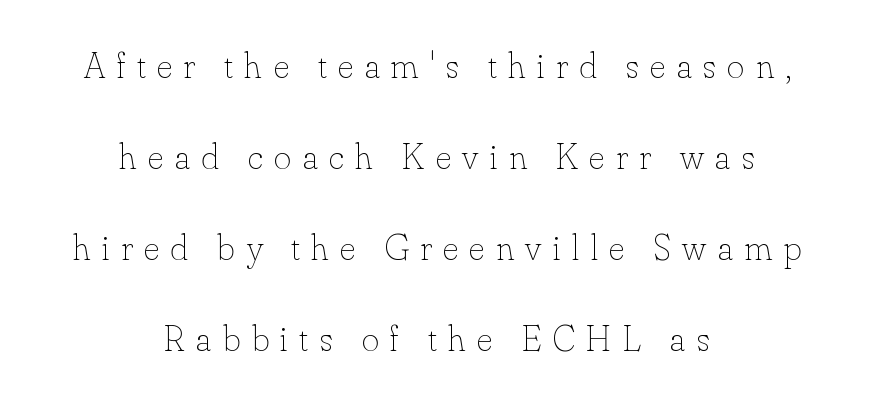
The image shows 37 px thin type, upright; set centered, loose line spacing (2.46x), unusually wide letter spacing (+0.31 em), not underlined; low stroke contrast and a small x-height.
